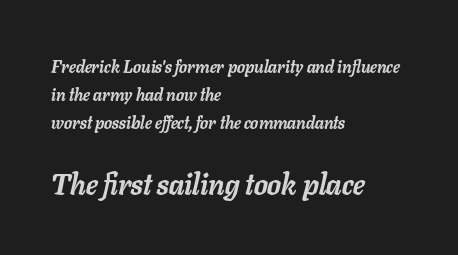
{"italic": "yes", "lean": "right", "slant_degrees": 11, "bold": "yes", "weight": "semibold", "width": "normal", "stroke_contrast": "low", "x_height": "medium", "monospaced": "no", "underline": "no", "align": "left", "line_spacing": "normal", "line_spacing_ratio": 1.64, "letter_spacing": "normal", "letter_spacing_em": 0.0, "larger_block": "second", "size_ratio": 1.71, "glyph_px": 29}
